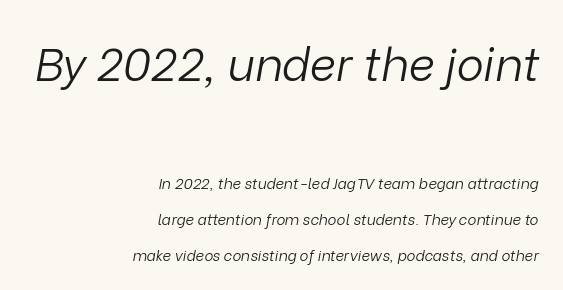
The image shows 46 px light type, italic (leaning right); set right-aligned, loose line spacing (2.38x), normal letter spacing, not underlined; the first (top) block is 3.07x larger; low stroke contrast and a medium x-height.
